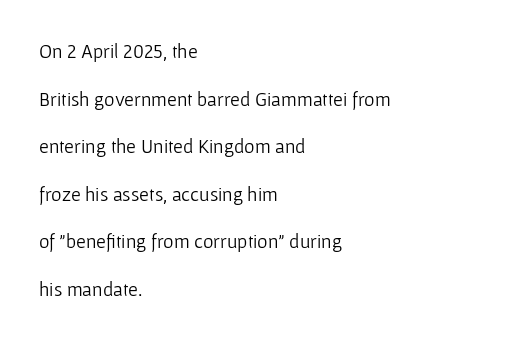
Q: Is the text bold? A: No.
Q: Is the text italic (slanted)? A: No, it is upright.
Q: Is the text underlined? A: No.
Q: How is the paragraph aligned? A: Left-aligned.
Q: Is the spacing between letters normal or unusually wide? A: Normal.
Q: Is the spacing between lines tight, normal or loose? A: Loose.
